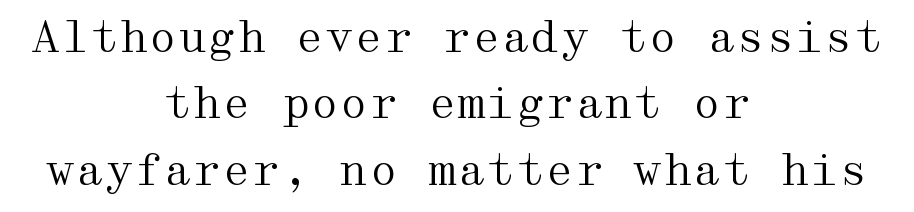
{"serif": "yes", "italic": "no", "bold": "no", "weight": "regular", "width": "wide", "stroke_contrast": "medium", "x_height": "medium", "underline": "no", "align": "center", "line_spacing": "normal", "line_spacing_ratio": 1.58, "letter_spacing": "normal", "letter_spacing_em": 0.0, "glyph_px": 42}
